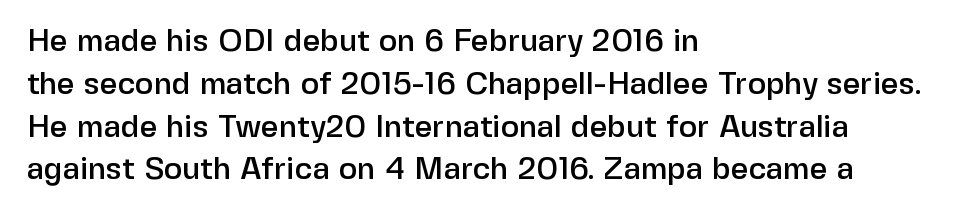
Q: Is the text italic (slanted)? A: No, it is upright.
Q: Is the typeface a serif or a sans-serif typeface? A: Sans-serif.
Q: Is the text underlined? A: No.
Q: How is the paragraph aligned? A: Left-aligned.
Q: Is the spacing between letters normal or unusually wide? A: Normal.
Q: Is the spacing between lines tight, normal or loose? A: Normal.
Q: Width (condensed, normal, or wide)? A: Normal.
Q: Stroke contrast? A: Low.
Q: x-height? A: Medium.
Q: Monospaced? A: No.
